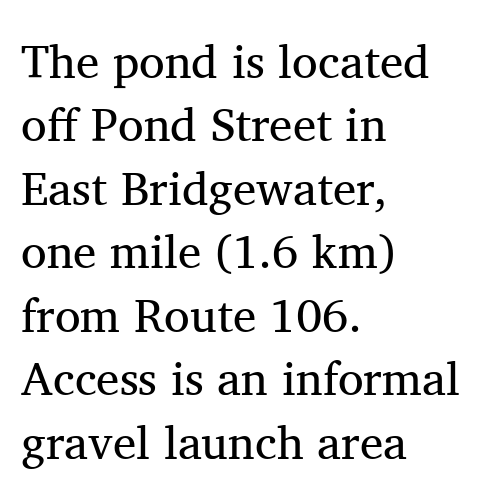
{"serif": "yes", "italic": "no", "bold": "no", "weight": "regular", "width": "normal", "stroke_contrast": "medium", "x_height": "medium", "monospaced": "no", "underline": "no", "align": "left", "line_spacing": "normal", "line_spacing_ratio": 1.35, "letter_spacing": "normal", "letter_spacing_em": 0.0, "glyph_px": 47}
